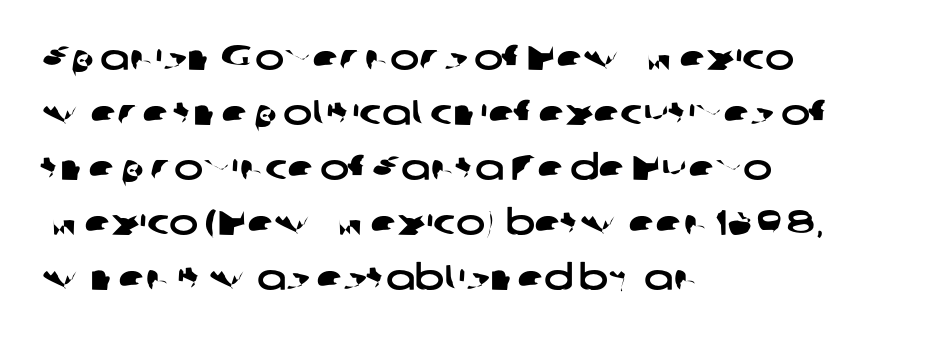
The image shows 35 px wide sans-serif type; set left-aligned, normal line spacing (1.57x), normal letter spacing, not underlined; low stroke contrast and a medium x-height.
